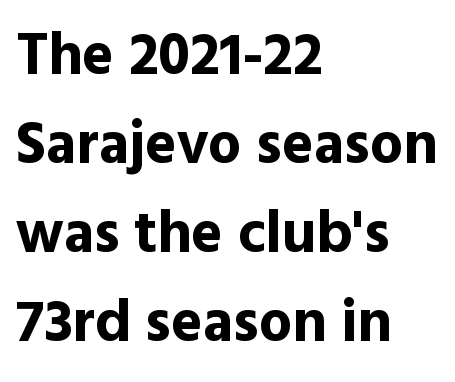
Q: Is the text bold? A: Yes.
Q: Is the text italic (slanted)? A: No, it is upright.
Q: Is the typeface a serif or a sans-serif typeface? A: Sans-serif.
Q: Is the text underlined? A: No.
Q: How is the paragraph aligned? A: Left-aligned.
Q: Is the spacing between letters normal or unusually wide? A: Normal.
Q: Is the spacing between lines tight, normal or loose? A: Normal.
Q: Width (condensed, normal, or wide)? A: Normal.
Q: x-height? A: Medium.
Q: Monospaced? A: No.
